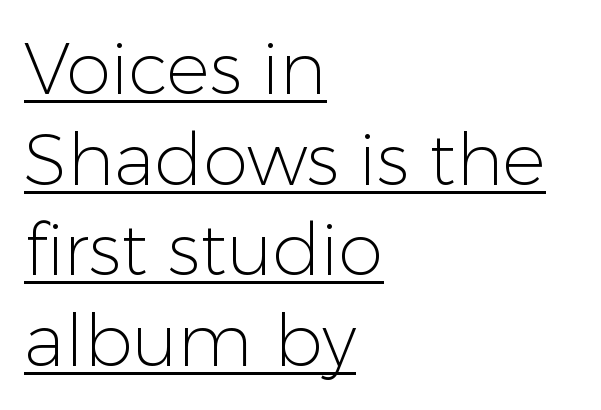
Q: Is the text bold? A: No.
Q: Is the text italic (slanted)? A: No, it is upright.
Q: Is the typeface a serif or a sans-serif typeface? A: Sans-serif.
Q: Is the text underlined? A: Yes.
Q: How is the paragraph aligned? A: Left-aligned.
Q: Is the spacing between letters normal or unusually wide? A: Normal.
Q: Is the spacing between lines tight, normal or loose? A: Normal.
Q: Width (condensed, normal, or wide)? A: Normal.
Q: Stroke contrast? A: Low.
Q: x-height? A: Medium.
Q: Monospaced? A: No.
